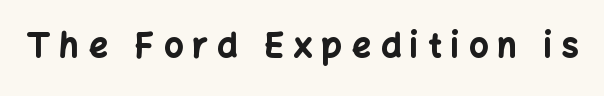
The image shows 33 px bold sans-serif type, upright; set unusually wide letter spacing (+0.3 em), not underlined; low stroke contrast and a medium x-height.
